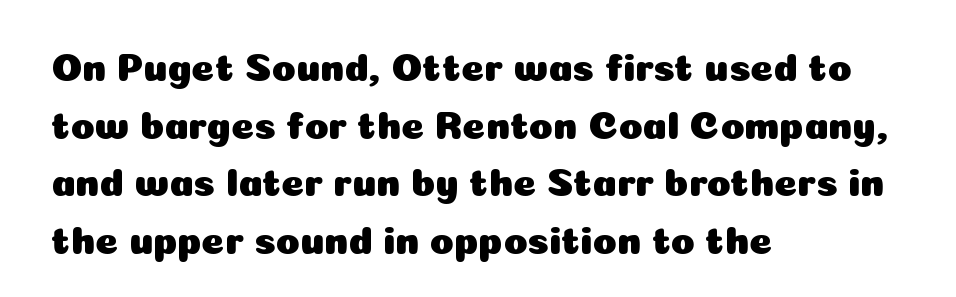
The image shows 39 px sans-serif type, upright; set left-aligned, normal line spacing (1.48x), normal letter spacing, not underlined; low stroke contrast and a medium x-height.
